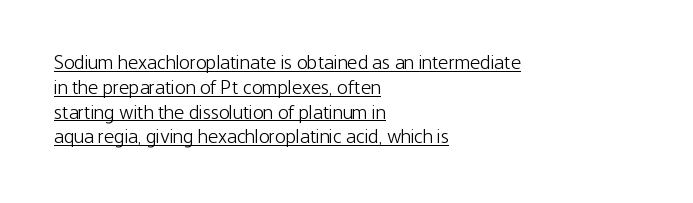
The image shows 20 px text type, upright; set left-aligned, line spacing 1.24x, normal letter spacing, underlined.
